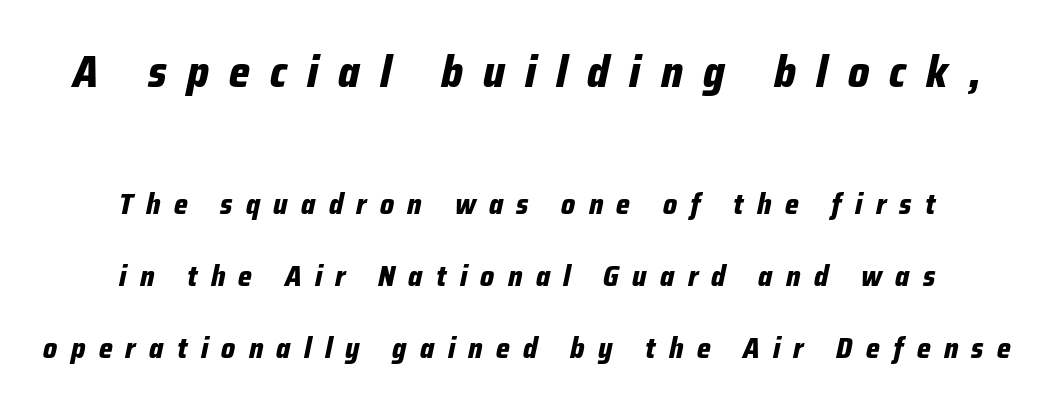
{"italic": "yes", "lean": "right", "slant_degrees": 12, "bold": "yes", "weight": "bold", "width": "condensed", "stroke_contrast": "low", "x_height": "medium", "monospaced": "no", "underline": "no", "align": "center", "line_spacing": "loose", "line_spacing_ratio": 2.48, "letter_spacing": "wide", "letter_spacing_em": 0.46, "larger_block": "first", "size_ratio": 1.52, "glyph_px": 44}
